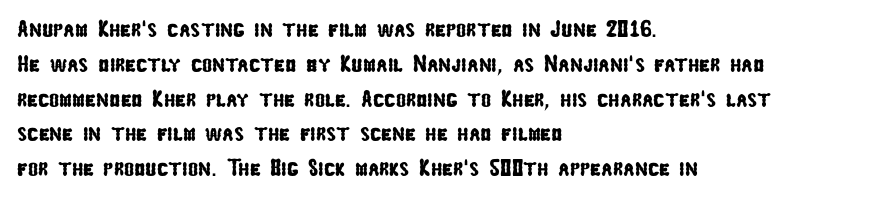
{"underline": "no", "align": "left", "line_spacing": "normal", "line_spacing_ratio": 1.45, "letter_spacing": "normal", "letter_spacing_em": 0.0, "glyph_px": 24}
